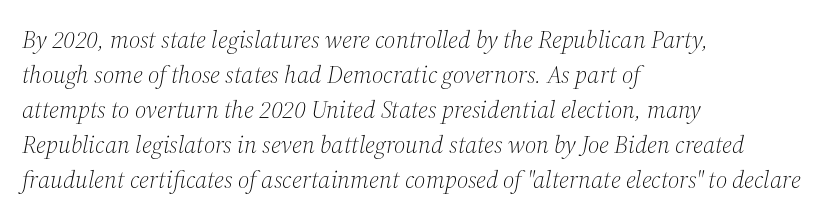
Q: Is the text bold? A: No.
Q: Is the text italic (slanted)? A: Yes, it leans right by about 12 degrees.
Q: Is the text underlined? A: No.
Q: How is the paragraph aligned? A: Left-aligned.
Q: Is the spacing between letters normal or unusually wide? A: Normal.
Q: Is the spacing between lines tight, normal or loose? A: Normal.
